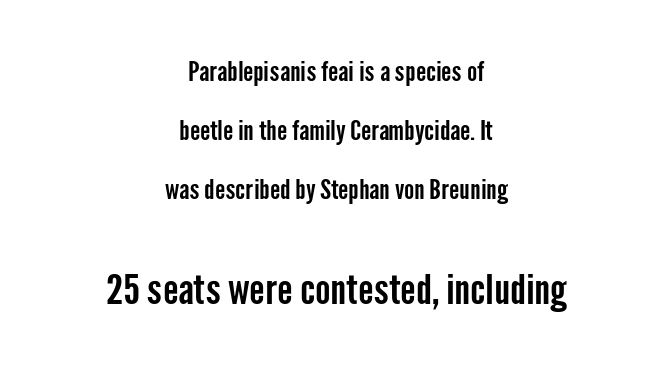
The image shows 41 px condensed sans-serif type, upright; set centered, loose line spacing (2.18x), normal letter spacing, not underlined; the second (bottom) block is 1.52x larger; low stroke contrast and a medium x-height.
